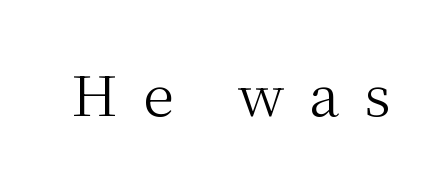
Q: Is the text bold? A: No.
Q: Is the text italic (slanted)? A: No, it is upright.
Q: Is the typeface a serif or a sans-serif typeface? A: Serif.
Q: Is the text underlined? A: No.
Q: Is the spacing between letters normal or unusually wide? A: Unusually wide.
Q: Width (condensed, normal, or wide)? A: Normal.
Q: Stroke contrast? A: Medium.
Q: x-height? A: Medium.
Q: Monospaced? A: No.
